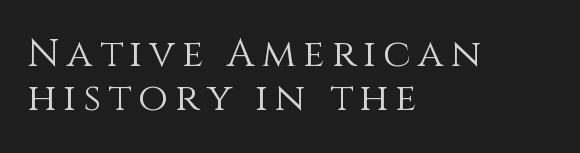
Q: Is the text bold? A: No.
Q: Is the text italic (slanted)? A: No, it is upright.
Q: Is the text underlined? A: No.
Q: How is the paragraph aligned? A: Left-aligned.
Q: Is the spacing between lines tight, normal or loose? A: Tight.
Q: Width (condensed, normal, or wide)? A: Normal.
Q: Stroke contrast? A: Medium.
Q: x-height? A: Large.
Q: Monospaced? A: No.
